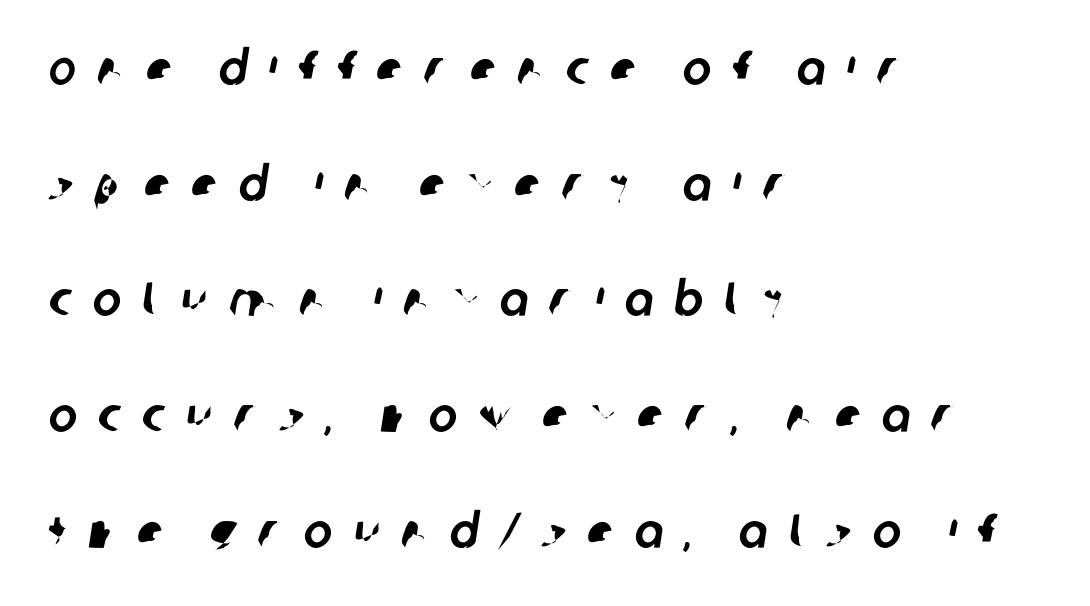
The image shows 48 px sans-serif type; set left-aligned, loose line spacing (2.41x), unusually wide letter spacing (+0.44 em), not underlined; low stroke contrast and a large x-height.
